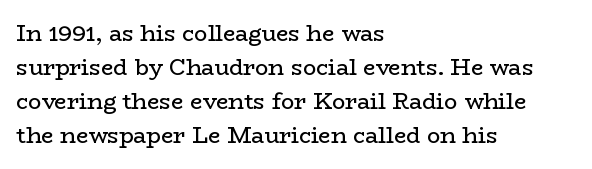
These lines stack with their left ends in a neat column. Any mark beneath the type? The region is blank. Short note: letters normally spaced. The type sits square on the baseline with zero lean.
